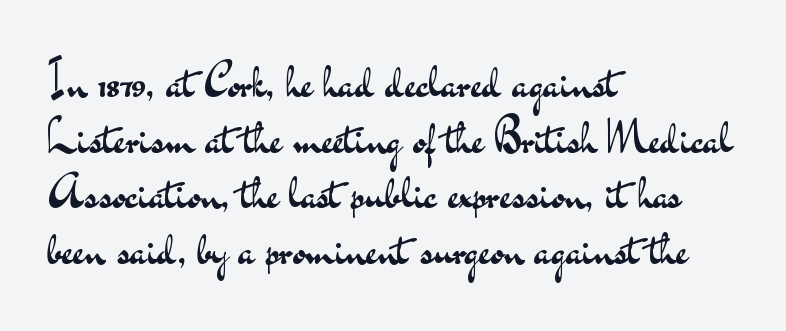
Q: Is the text bold? A: No.
Q: Is the text italic (slanted)? A: Yes.
Q: Is the typeface a serif or a sans-serif typeface? A: Sans-serif.
Q: Is the text underlined? A: No.
Q: How is the paragraph aligned? A: Left-aligned.
Q: Is the spacing between letters normal or unusually wide? A: Normal.
Q: Width (condensed, normal, or wide)? A: Wide.
Q: Stroke contrast? A: Medium.
Q: x-height? A: Small.
Q: Monospaced? A: No.
